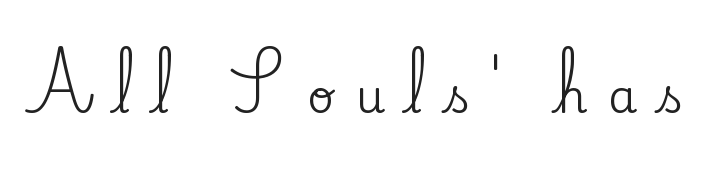
The image shows 46 px serif type, upright; set unusually wide letter spacing (+0.46 em), not underlined; medium stroke contrast and a small x-height.
